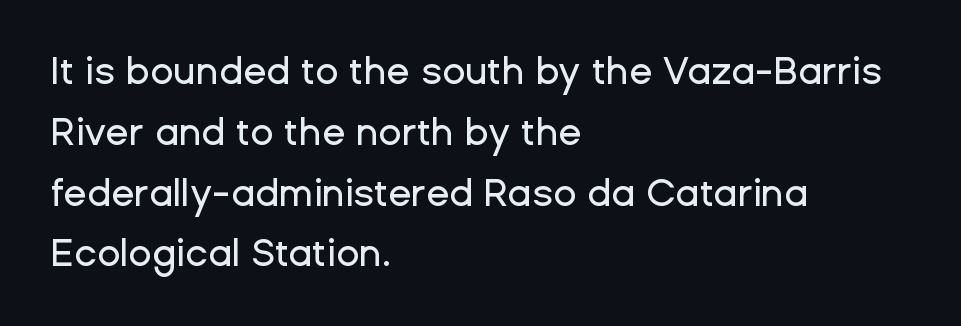
Q: Is the text italic (slanted)? A: No, it is upright.
Q: Is the typeface a serif or a sans-serif typeface? A: Sans-serif.
Q: Is the text underlined? A: No.
Q: How is the paragraph aligned? A: Left-aligned.
Q: Is the spacing between letters normal or unusually wide? A: Normal.
Q: Is the spacing between lines tight, normal or loose? A: Normal.
Q: Width (condensed, normal, or wide)? A: Normal.
Q: Stroke contrast? A: Low.
Q: x-height? A: Medium.
Q: Monospaced? A: No.
